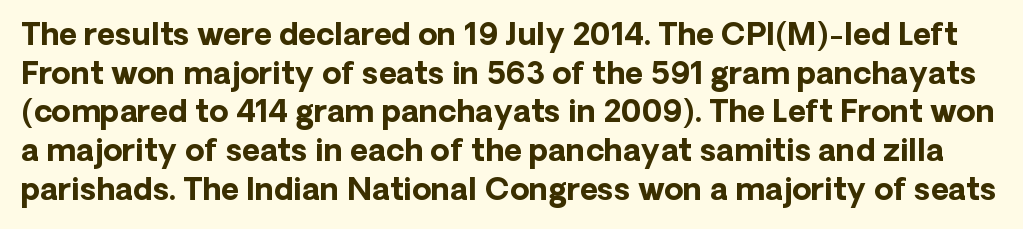
{"serif": "no", "italic": "no", "bold": "yes", "weight": "bold", "width": "normal", "stroke_contrast": "low", "x_height": "medium", "monospaced": "no", "underline": "no", "line_spacing": "normal", "line_spacing_ratio": 1.25, "letter_spacing": "normal", "letter_spacing_em": 0.0, "glyph_px": 31}
